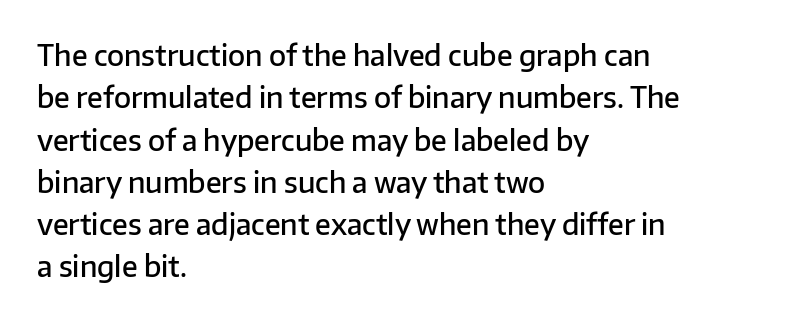
The image shows 28 px semibold sans-serif type, upright; set left-aligned, normal line spacing (1.51x), normal letter spacing, not underlined; low stroke contrast and a medium x-height.
